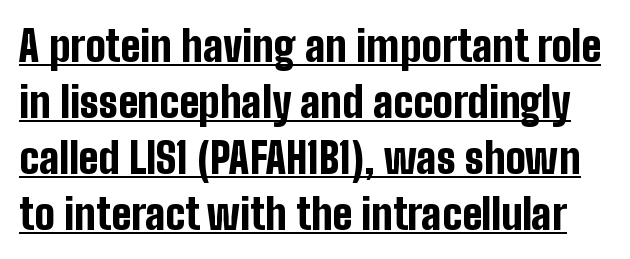
{"serif": "no", "italic": "no", "bold": "yes", "weight": "bold", "width": "condensed", "stroke_contrast": "low", "x_height": "medium", "monospaced": "no", "underline": "yes", "line_spacing": "normal", "line_spacing_ratio": 1.3, "letter_spacing": "normal", "letter_spacing_em": 0.0, "glyph_px": 43}
